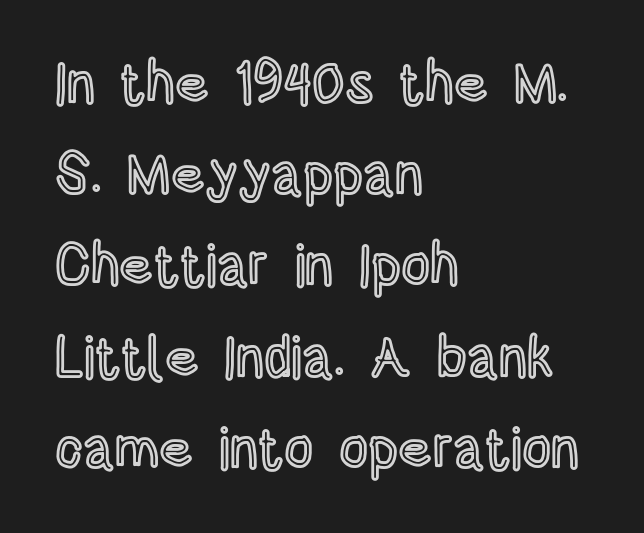
Notice how the stems are strictly vertical — no italics here. Note the varied advance widths — an 'i' is clearly narrower than an 'm'. No extra tracking has been applied to these lines. A student would call this left alignment; a typographer would say flush left, rag right. The designer left line spacing at the default. Plain, unruled lines of type.
